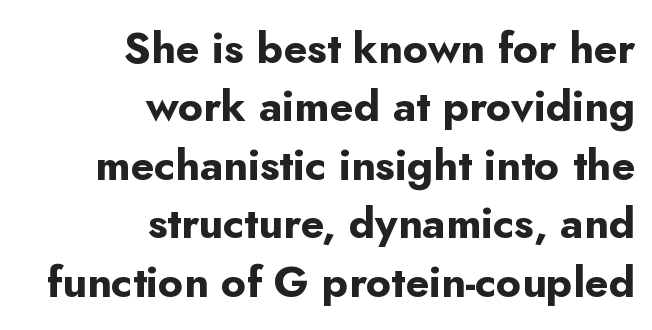
Every stem runs plumb, perpendicular to the baseline. The horizontal fit of the characters is conventional and even. This sample has the flowing, uneven cadence of proportional lettering. Look at the stroke-to-counter ratio: heavy, a bold. Leftover space on each line is placed entirely before the opening word. A typesetter would call this leading conventional body-copy spacing.
